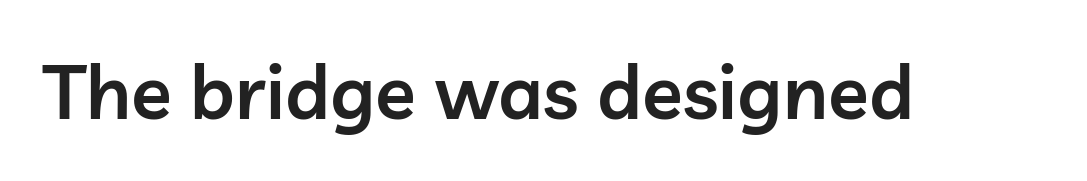
Q: Is the text bold? A: Semi-bold.
Q: Is the text italic (slanted)? A: No, it is upright.
Q: Is the typeface a serif or a sans-serif typeface? A: Sans-serif.
Q: Is the text underlined? A: No.
Q: Is the spacing between letters normal or unusually wide? A: Normal.
Q: Width (condensed, normal, or wide)? A: Normal.
Q: Stroke contrast? A: Low.
Q: x-height? A: Medium.
Q: Monospaced? A: No.
